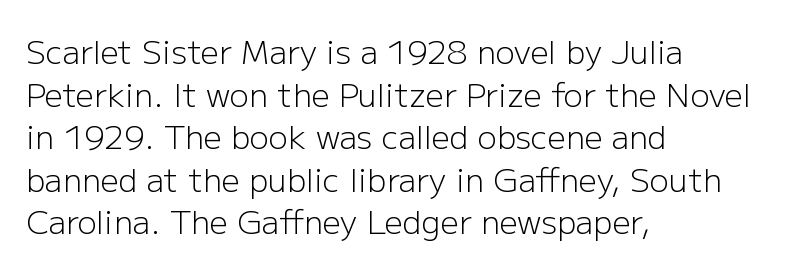
Q: Is the text bold? A: No.
Q: Is the text italic (slanted)? A: No, it is upright.
Q: Is the typeface a serif or a sans-serif typeface? A: Sans-serif.
Q: Is the text underlined? A: No.
Q: How is the paragraph aligned? A: Left-aligned.
Q: Is the spacing between letters normal or unusually wide? A: Normal.
Q: Is the spacing between lines tight, normal or loose? A: Normal.
Q: Width (condensed, normal, or wide)? A: Normal.
Q: Stroke contrast? A: Low.
Q: x-height? A: Medium.
Q: Monospaced? A: No.
